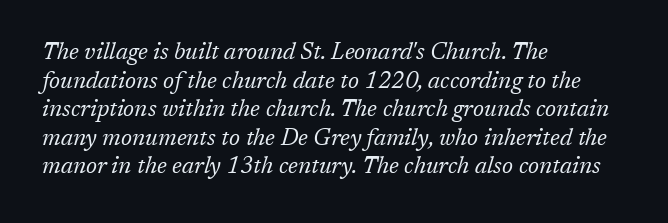
{"italic": "yes", "lean": "right", "slant_degrees": 17, "bold": "no", "underline": "no", "align": "left", "line_spacing_ratio": 1.24, "letter_spacing": "normal", "letter_spacing_em": 0.0, "glyph_px": 23}
